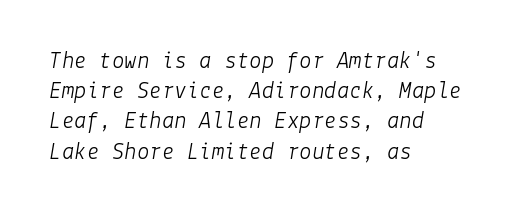
The image shows 25 px text type, italic (leaning right); set left-aligned, line spacing 1.21x, normal letter spacing, not underlined.
